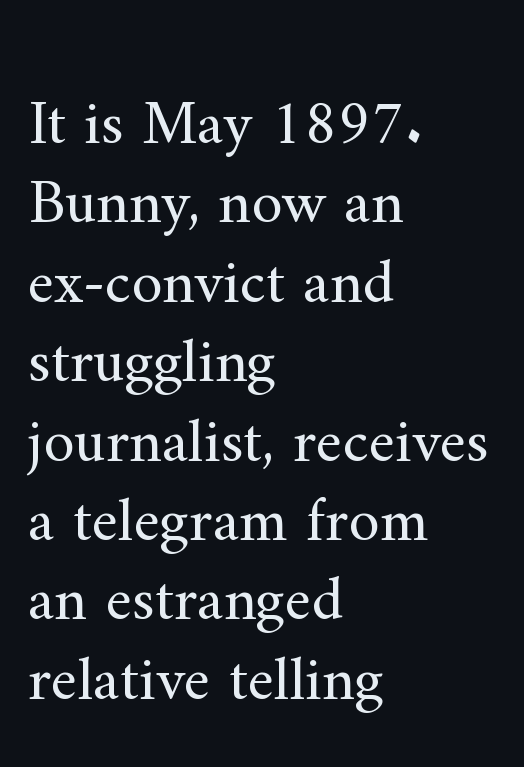
{"serif": "yes", "italic": "no", "bold": "no", "weight": "regular", "width": "normal", "stroke_contrast": "medium", "x_height": "small", "monospaced": "no", "underline": "no", "align": "left", "line_spacing": "normal", "line_spacing_ratio": 1.26, "letter_spacing": "normal", "letter_spacing_em": 0.0, "glyph_px": 63}
